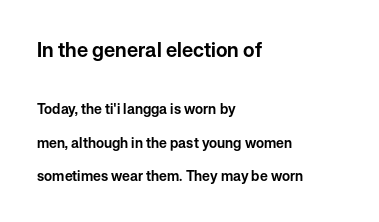
{"italic": "no", "underline": "no", "align": "left", "line_spacing": "loose", "line_spacing_ratio": 2.37, "letter_spacing": "normal", "letter_spacing_em": 0.0, "larger_block": "first", "size_ratio": 1.43, "glyph_px": 20}
